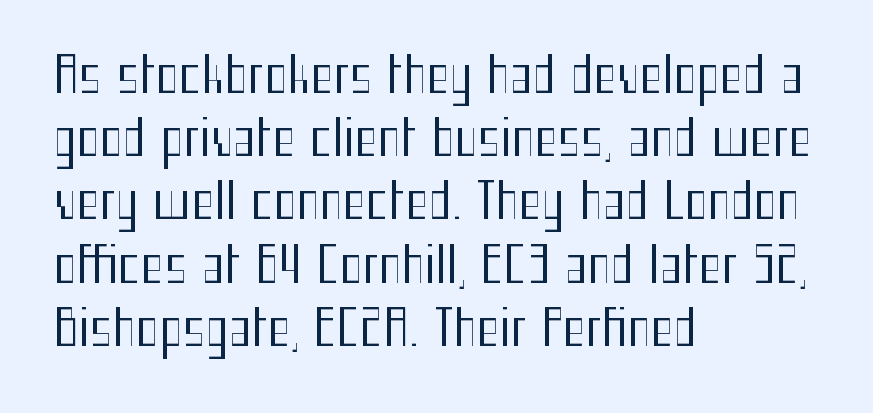
Horizontal bands of white between lines are of average thickness. Ordinary non-slanted type is in use. This is sans-serif lettering, the kind often seen on screens and signage. Decoration check: the copy has no underline. The letters advance in unequal steps, a hallmark of proportional type. Horizontally, the lines are justified to the leading edge only.
